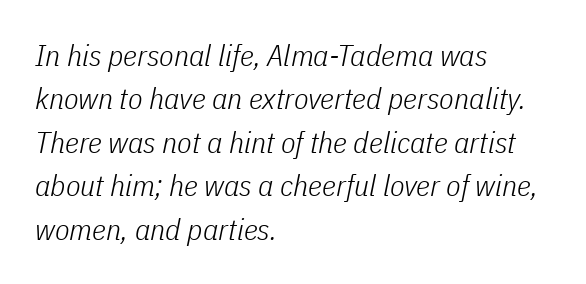
The image shows 30 px light, condensed type, italic (leaning right); set left-aligned, normal line spacing (1.45x), normal letter spacing, not underlined; low stroke contrast and a medium x-height.
